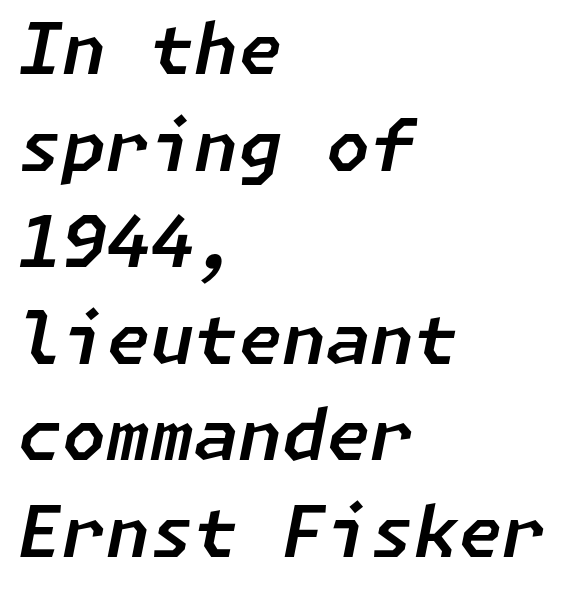
Emphasis-style slanted type is in use. Which margin do the lines hug? The left one — the right edge is uneven. Descender tails drop into unmarked territory. The vertical gap from one line to the next is medium.
